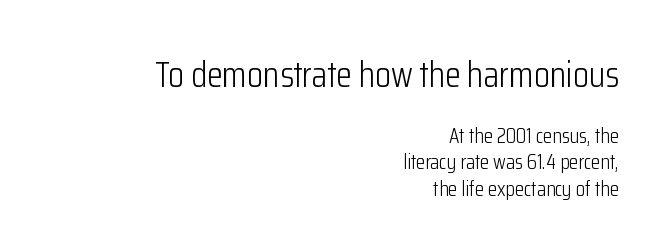
Q: Is the text bold? A: No.
Q: Is the text italic (slanted)? A: No, it is upright.
Q: Is the typeface a serif or a sans-serif typeface? A: Sans-serif.
Q: Is the text underlined? A: No.
Q: How is the paragraph aligned? A: Right-aligned.
Q: Is the spacing between letters normal or unusually wide? A: Normal.
Q: Which block of text is set in a larger size, the first (top) or the second (bottom)? A: The first (top) one.
Q: Width (condensed, normal, or wide)? A: Condensed.
Q: Stroke contrast? A: Low.
Q: x-height? A: Medium.
Q: Monospaced? A: No.
